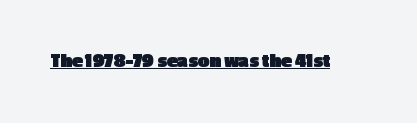
Q: Is the text bold? A: Yes.
Q: Is the text italic (slanted)? A: No, it is upright.
Q: Is the text underlined? A: Yes.
Q: Is the spacing between letters normal or unusually wide? A: Normal.
